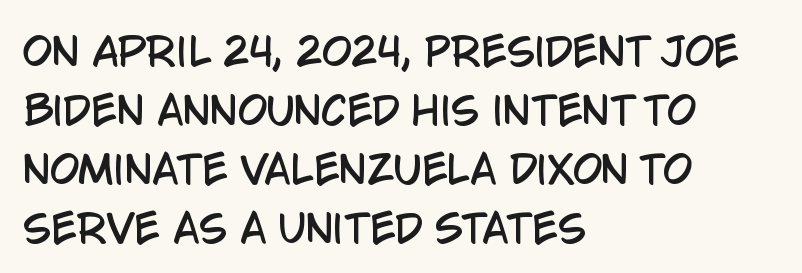
{"serif": "no", "italic": "no", "width": "condensed", "stroke_contrast": "low", "x_height": "large", "monospaced": "no", "underline": "no", "align": "left", "line_spacing": "normal", "line_spacing_ratio": 1.55, "letter_spacing": "normal", "letter_spacing_em": 0.0, "glyph_px": 38}
